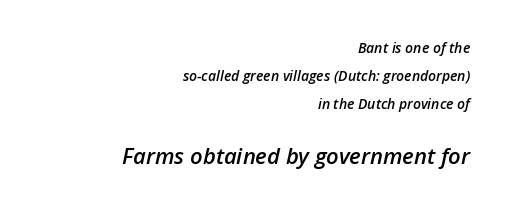
Q: Is the text bold? A: Semi-bold.
Q: Is the text italic (slanted)? A: Yes, it leans right by about 12 degrees.
Q: Is the text underlined? A: No.
Q: How is the paragraph aligned? A: Right-aligned.
Q: Is the spacing between letters normal or unusually wide? A: Normal.
Q: Is the spacing between lines tight, normal or loose? A: Loose.
Q: Which block of text is set in a larger size, the first (top) or the second (bottom)? A: The second (bottom) one.
